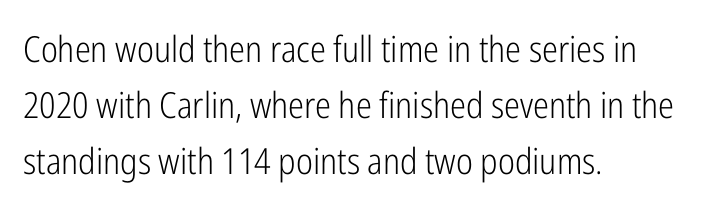
The image shows 36 px light, condensed sans-serif type, upright; set left-aligned, normal line spacing (1.56x), normal letter spacing, not underlined; low stroke contrast and a medium x-height.
